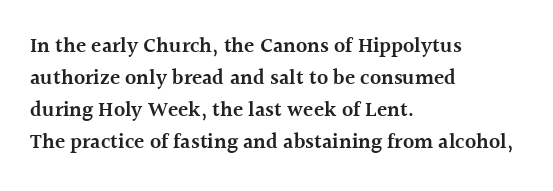
Q: Is the text bold? A: Semi-bold.
Q: Is the text italic (slanted)? A: No, it is upright.
Q: Is the text underlined? A: No.
Q: How is the paragraph aligned? A: Left-aligned.
Q: Is the spacing between letters normal or unusually wide? A: Normal.
Q: Is the spacing between lines tight, normal or loose? A: Normal.
